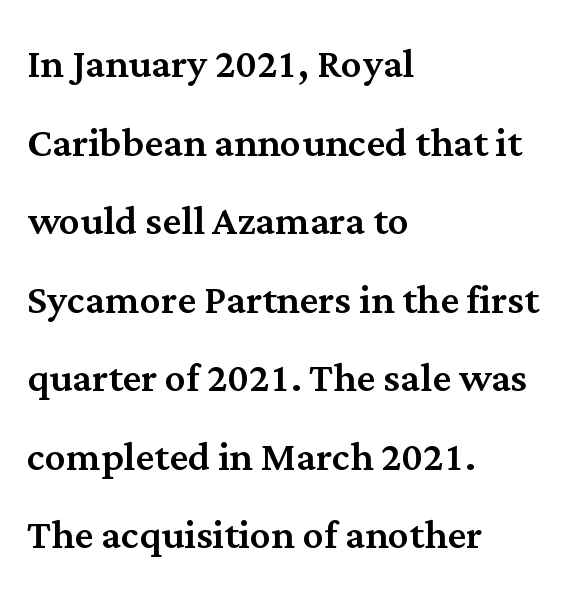
Q: Is the text italic (slanted)? A: No, it is upright.
Q: Is the typeface a serif or a sans-serif typeface? A: Serif.
Q: Is the text underlined? A: No.
Q: How is the paragraph aligned? A: Left-aligned.
Q: Is the spacing between letters normal or unusually wide? A: Normal.
Q: Is the spacing between lines tight, normal or loose? A: Normal.
Q: Width (condensed, normal, or wide)? A: Normal.
Q: Stroke contrast? A: Medium.
Q: x-height? A: Medium.
Q: Monospaced? A: No.
